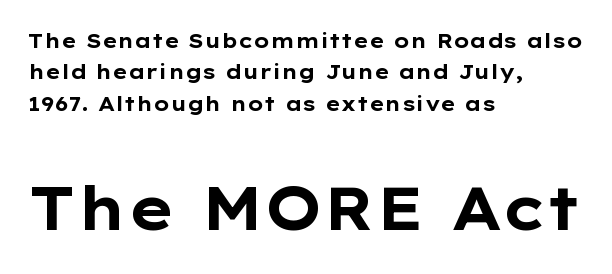
Q: Is the text bold? A: Yes.
Q: Is the text italic (slanted)? A: No, it is upright.
Q: Is the typeface a serif or a sans-serif typeface? A: Sans-serif.
Q: Is the text underlined? A: No.
Q: How is the paragraph aligned? A: Left-aligned.
Q: Is the spacing between letters normal or unusually wide? A: Normal.
Q: Is the spacing between lines tight, normal or loose? A: Normal.
Q: Which block of text is set in a larger size, the first (top) or the second (bottom)? A: The second (bottom) one.
Q: Width (condensed, normal, or wide)? A: Wide.
Q: Stroke contrast? A: Low.
Q: x-height? A: Medium.
Q: Monospaced? A: No.
